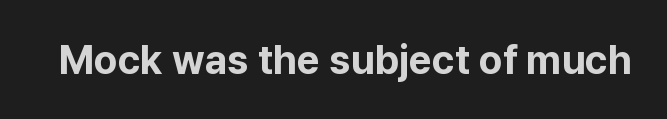
The type is set solid horizontally, with unmodified tracking. Descenders are the only things crossing below the line. Every letter is thick-stroked: bold, no question. Each letter keeps its own natural width here, so spacing adapts to shape.
